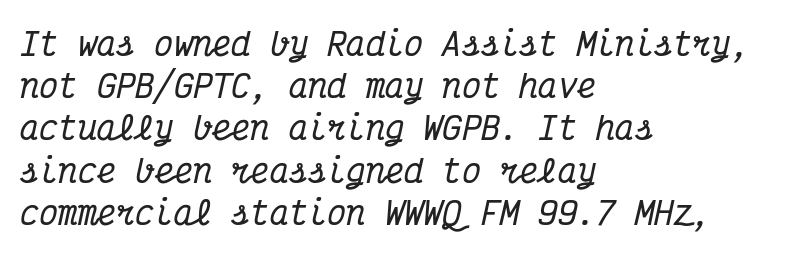
{"serif": "yes", "italic": "yes", "lean": "right", "slant_degrees": 12, "width": "condensed", "stroke_contrast": "medium", "x_height": "medium", "monospaced": "yes", "underline": "no", "align": "left", "line_spacing": "normal", "line_spacing_ratio": 1.32, "letter_spacing": "normal", "letter_spacing_em": 0.0, "glyph_px": 32}
